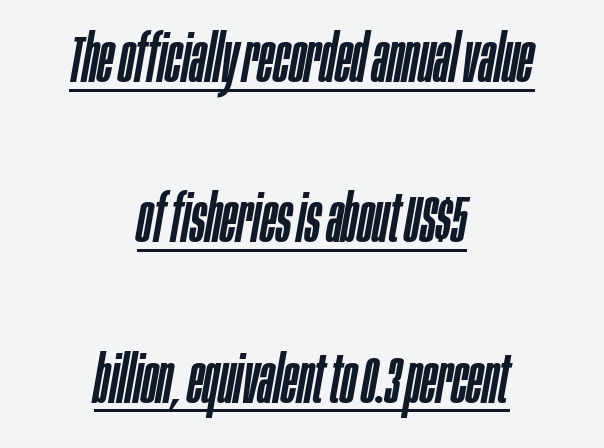
Q: Is the text italic (slanted)? A: Yes, it leans right by about 10 degrees.
Q: Is the text underlined? A: Yes.
Q: How is the paragraph aligned? A: Centered.
Q: Is the spacing between letters normal or unusually wide? A: Normal.
Q: Is the spacing between lines tight, normal or loose? A: Loose.
Q: Width (condensed, normal, or wide)? A: Condensed.
Q: Stroke contrast? A: Low.
Q: x-height? A: Large.
Q: Monospaced? A: No.
